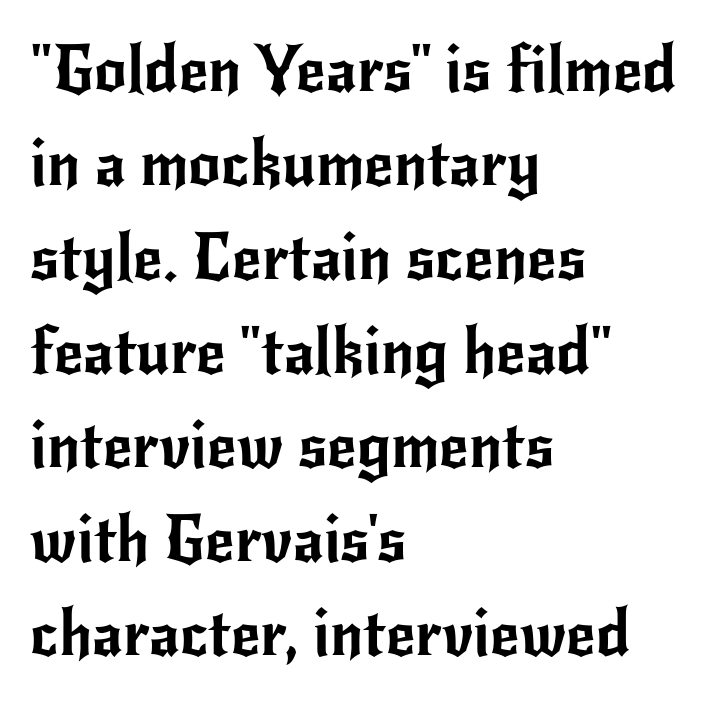
The image shows 64 px sans-serif type, upright; set left-aligned, normal line spacing (1.47x), normal letter spacing, not underlined; low stroke contrast and a small x-height.
